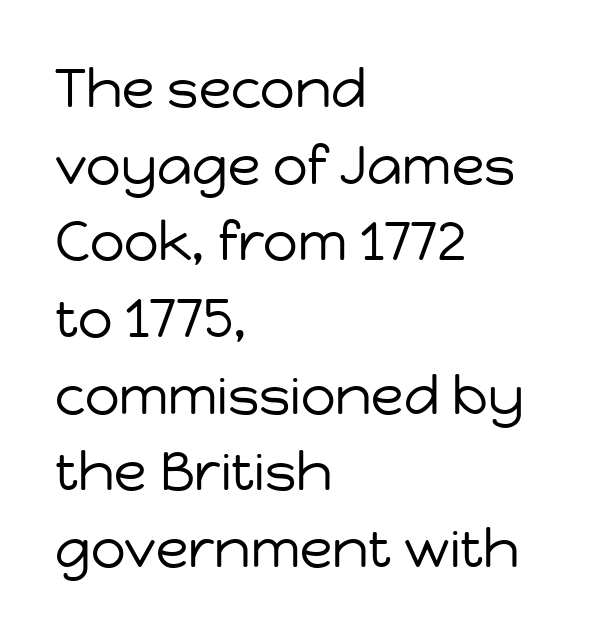
Q: Is the text bold? A: No.
Q: Is the text italic (slanted)? A: No, it is upright.
Q: Is the typeface a serif or a sans-serif typeface? A: Sans-serif.
Q: Is the text underlined? A: No.
Q: How is the paragraph aligned? A: Left-aligned.
Q: Is the spacing between letters normal or unusually wide? A: Normal.
Q: Is the spacing between lines tight, normal or loose? A: Normal.
Q: Width (condensed, normal, or wide)? A: Normal.
Q: Stroke contrast? A: Low.
Q: x-height? A: Medium.
Q: Monospaced? A: No.
